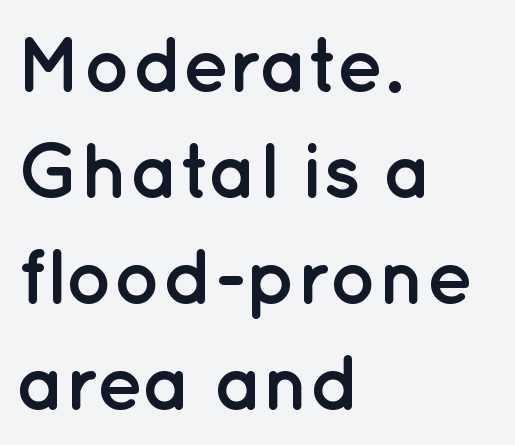
The image shows 78 px semibold sans-serif type, upright; set left-aligned, normal line spacing (1.36x), normal letter spacing, not underlined; low stroke contrast and a medium x-height.
